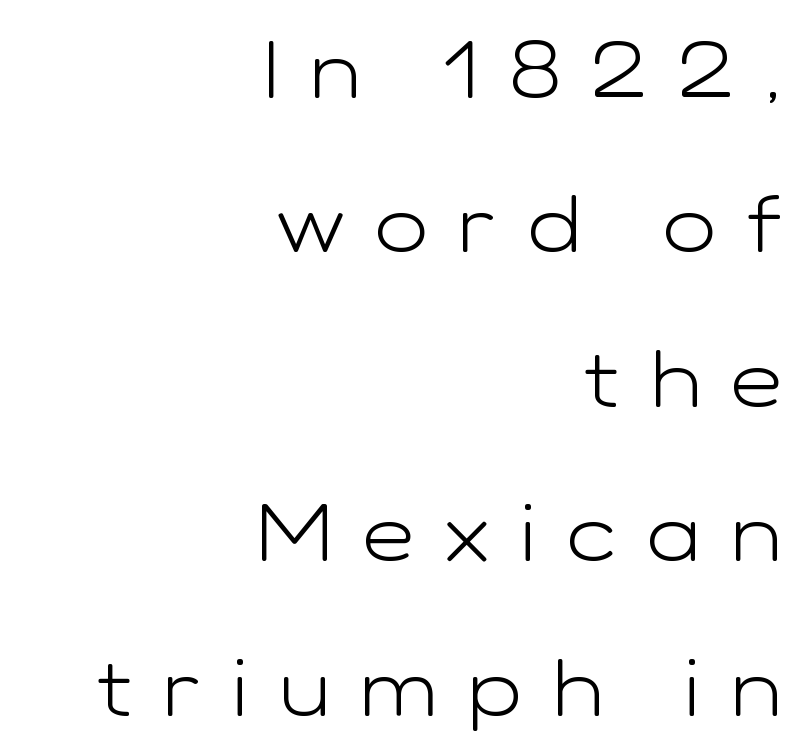
Q: Is the text bold? A: No.
Q: Is the text italic (slanted)? A: No, it is upright.
Q: Is the typeface a serif or a sans-serif typeface? A: Sans-serif.
Q: Is the text underlined? A: No.
Q: How is the paragraph aligned? A: Right-aligned.
Q: Is the spacing between letters normal or unusually wide? A: Unusually wide.
Q: Is the spacing between lines tight, normal or loose? A: Loose.
Q: Width (condensed, normal, or wide)? A: Wide.
Q: Stroke contrast? A: Low.
Q: x-height? A: Medium.
Q: Monospaced? A: No.
